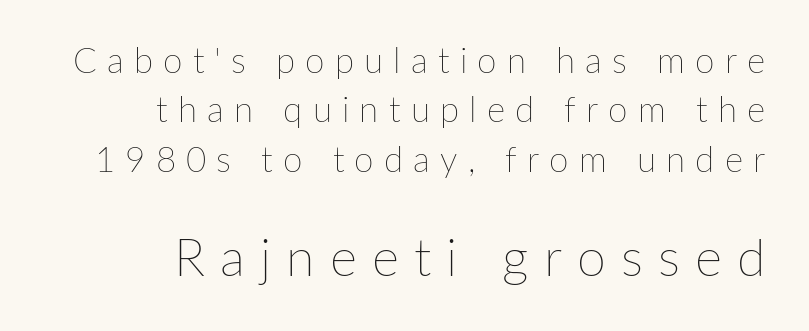
The image shows 52 px thin type, upright; set right-aligned, normal line spacing (1.41x), unusually wide letter spacing (+0.29 em), not underlined; the second (bottom) block is 1.49x larger; low stroke contrast and a medium x-height.
